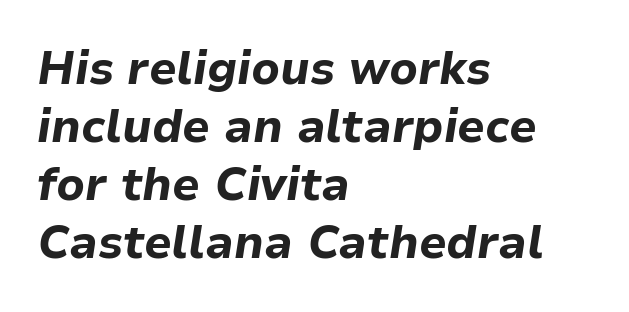
{"italic": "yes", "lean": "right", "slant_degrees": 9, "bold": "yes", "weight": "bold", "width": "normal", "stroke_contrast": "low", "x_height": "medium", "monospaced": "no", "underline": "no", "align": "left", "line_spacing": "normal", "line_spacing_ratio": 1.26, "letter_spacing": "normal", "letter_spacing_em": 0.0, "glyph_px": 46}
